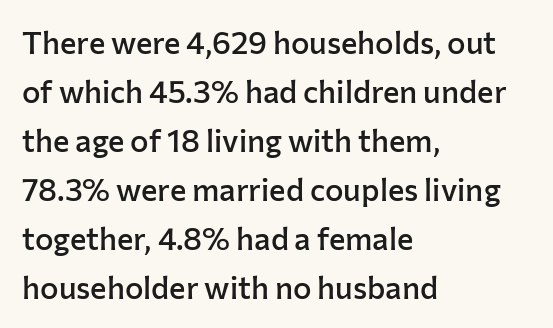
Does the lettering tilt? It doesn't — this is upright. Baseline-to-baseline distance is the conventional proportion of letter height. Beneath every word, the page is bare. The letters advance in unequal steps, a hallmark of proportional type. How heavy is the stroke? Medium-heavy — a semibold, shy of bold.
